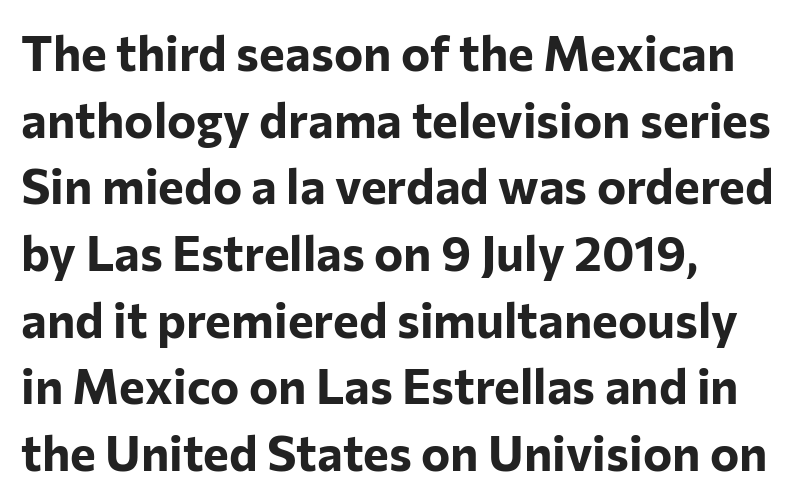
Each letter's strokes conclude bluntly, with no projecting serifs. Vertical spacing — default. Teacher's note: observe the even left margin — that is flush-left alignment. These words are printed bold, with thick strokes throughout.
